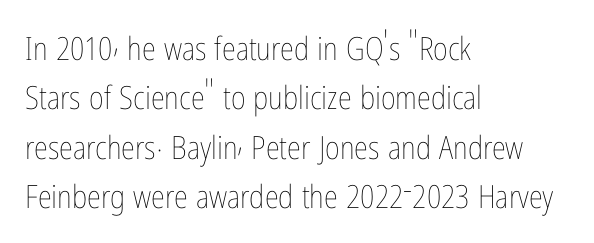
The image shows 32 px thin, condensed type, upright; set left-aligned, normal line spacing (1.54x), normal letter spacing, not underlined; low stroke contrast and a medium x-height.
